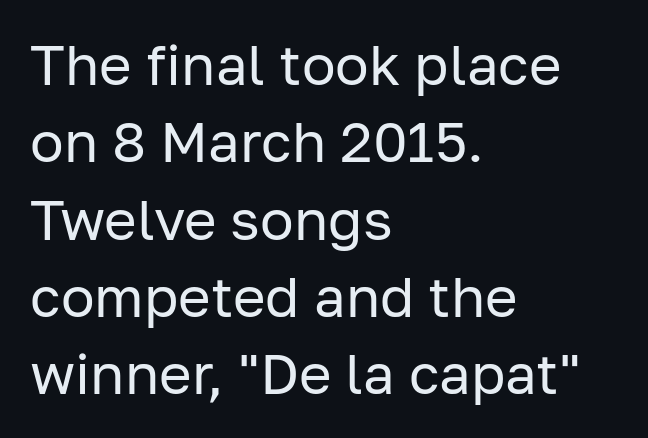
{"serif": "no", "italic": "no", "bold": "no", "weight": "regular", "width": "normal", "stroke_contrast": "low", "x_height": "medium", "monospaced": "no", "underline": "no", "align": "left", "line_spacing": "normal", "line_spacing_ratio": 1.38, "letter_spacing": "normal", "letter_spacing_em": 0.0, "glyph_px": 56}
